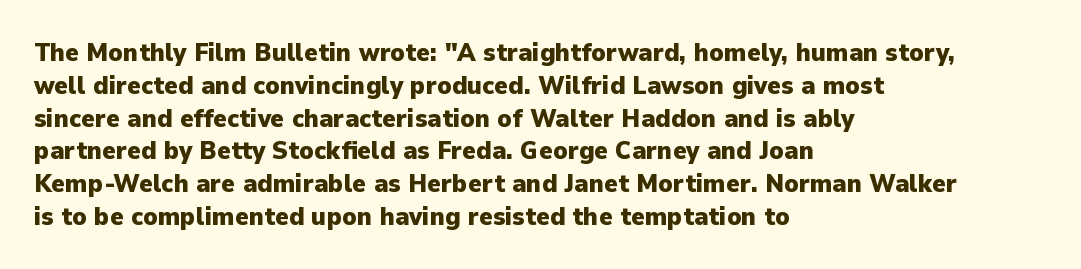
Reading down the column, the eye jumps a familiar distance to each next line. The passage shown is not underscored anywhere. Its strokes are broad and dark, the hallmark of bold type. Quick note: not italic, upright. Observe the ordinary spacing: letters are neighbours, not strangers. Line beginnings align vertically; line endings do not.
